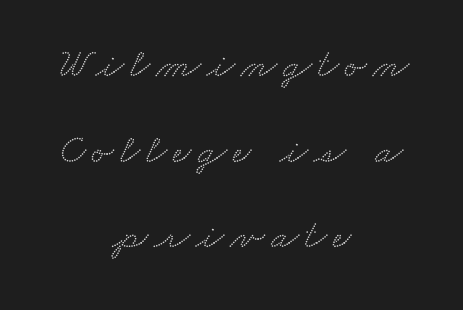
How would I describe the line gaps? Wide and relaxed. Notice how the passage keeps no hard edge, just a central spine. The strip under each line holds only bare page. Little horizontal feet cap the strokes, marking this as serif type. The face used here is proportionally spaced, like ordinary book or web type.
